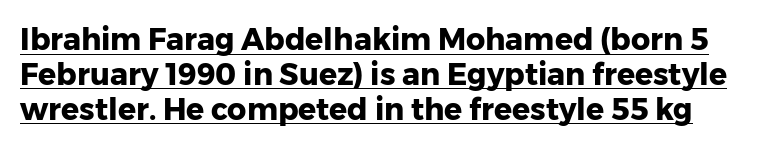
The image shows 30 px heavy sans-serif type, upright; set line spacing 1.16x, normal letter spacing, underlined; low stroke contrast and a medium x-height.
